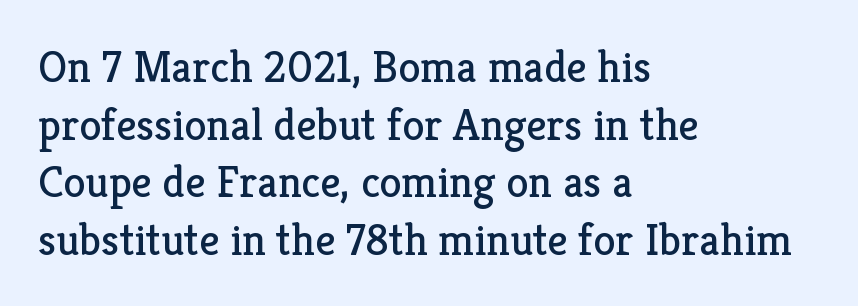
{"serif": "yes", "italic": "no", "bold": "no", "weight": "regular", "width": "normal", "stroke_contrast": "low", "x_height": "medium", "monospaced": "no", "underline": "no", "align": "left", "line_spacing": "normal", "line_spacing_ratio": 1.28, "letter_spacing": "normal", "letter_spacing_em": 0.0, "glyph_px": 45}
